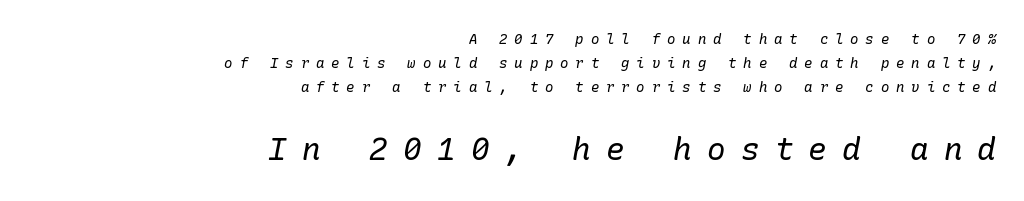
Characters follow at a spacing far wider than the type designer built in. Italic? Definitely — the glyphs are oblique. Honestly, there is no underline to notice here at all. Is this a heavy cut? Hardly; it is regular or lighter. The later block is typeset at a bigger size than the earlier block.
